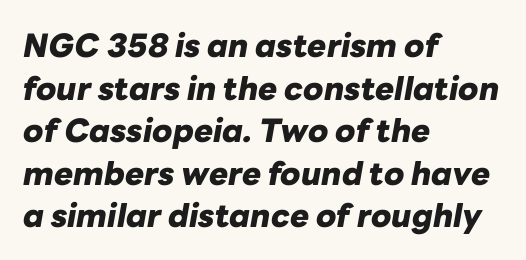
{"italic": "yes", "lean": "right", "slant_degrees": 10, "bold": "yes", "weight": "heavy", "width": "normal", "stroke_contrast": "low", "x_height": "medium", "monospaced": "no", "underline": "no", "align": "left", "line_spacing": "normal", "line_spacing_ratio": 1.33, "letter_spacing": "normal", "letter_spacing_em": 0.0, "glyph_px": 32}
